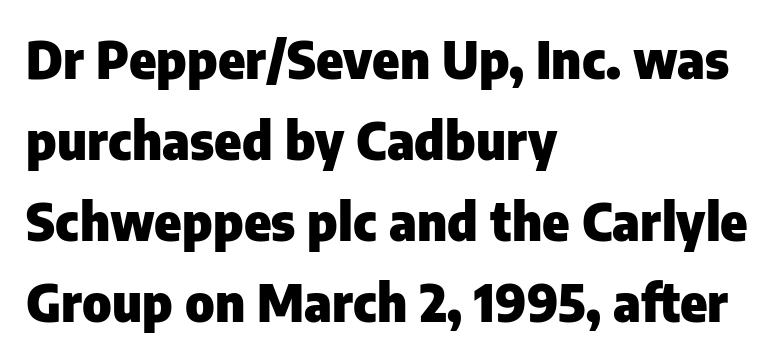
{"serif": "no", "italic": "no", "bold": "yes", "weight": "heavy", "width": "normal", "stroke_contrast": "low", "x_height": "medium", "monospaced": "no", "underline": "no", "align": "left", "line_spacing": "normal", "line_spacing_ratio": 1.59, "letter_spacing": "normal", "letter_spacing_em": 0.0, "glyph_px": 51}
